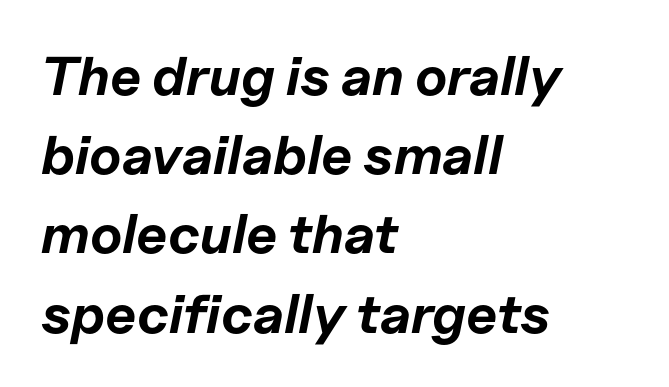
Q: Is the text bold? A: Yes.
Q: Is the text italic (slanted)? A: Yes, it leans right by about 11 degrees.
Q: Is the text underlined? A: No.
Q: How is the paragraph aligned? A: Left-aligned.
Q: Is the spacing between letters normal or unusually wide? A: Normal.
Q: Is the spacing between lines tight, normal or loose? A: Normal.
Q: Width (condensed, normal, or wide)? A: Normal.
Q: Stroke contrast? A: Low.
Q: x-height? A: Medium.
Q: Monospaced? A: No.
